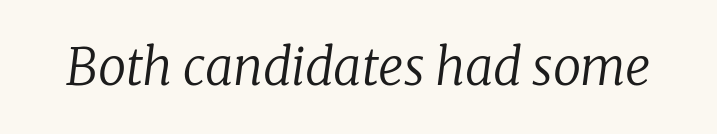
{"serif": "yes", "italic": "yes", "lean": "right", "slant_degrees": 8, "bold": "no", "weight": "regular", "width": "normal", "stroke_contrast": "low", "x_height": "medium", "monospaced": "no", "underline": "no", "letter_spacing": "normal", "letter_spacing_em": 0.0, "glyph_px": 50}
